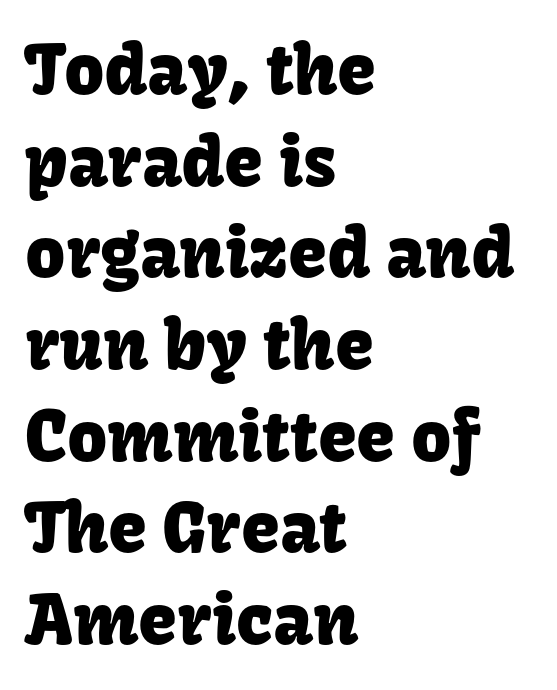
The image shows 70 px sans-serif type, upright; set left-aligned, normal line spacing (1.31x), normal letter spacing, not underlined; low stroke contrast and a medium x-height.
